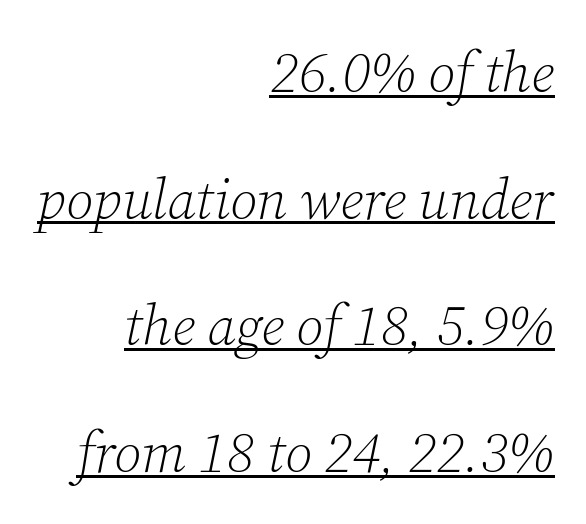
The image shows 57 px light serif type, italic (leaning right); set right-aligned, loose line spacing (2.22x), normal letter spacing, underlined; low stroke contrast and a medium x-height.
